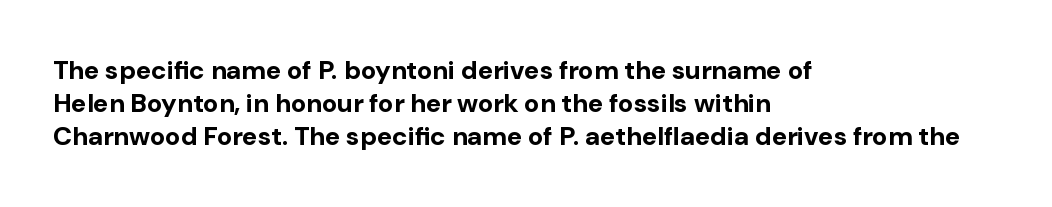
Reading down the column, the eye jumps a familiar distance to each next line. The passage shown is not underscored anywhere. Its strokes are broad and dark, the hallmark of bold type. Quick note: not italic, upright. Observe the ordinary spacing: letters are neighbours, not strangers. Line beginnings align vertically; line endings do not.
